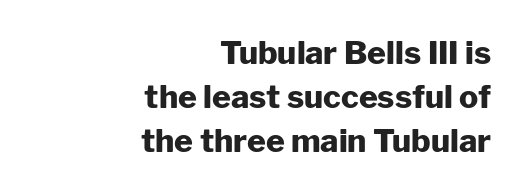
Q: Is the text bold? A: Yes.
Q: Is the text italic (slanted)? A: No, it is upright.
Q: Is the typeface a serif or a sans-serif typeface? A: Sans-serif.
Q: Is the text underlined? A: No.
Q: How is the paragraph aligned? A: Right-aligned.
Q: Is the spacing between letters normal or unusually wide? A: Normal.
Q: Is the spacing between lines tight, normal or loose? A: Normal.
Q: Width (condensed, normal, or wide)? A: Normal.
Q: Stroke contrast? A: Low.
Q: x-height? A: Medium.
Q: Monospaced? A: No.
